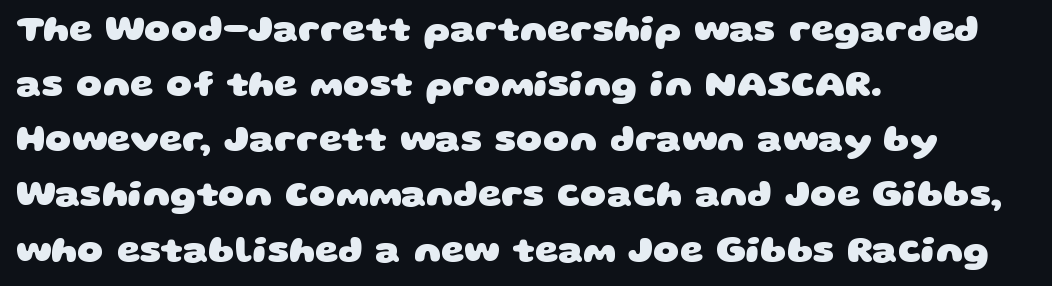
Q: Is the text bold? A: Yes.
Q: Is the typeface a serif or a sans-serif typeface? A: Sans-serif.
Q: Is the text underlined? A: No.
Q: How is the paragraph aligned? A: Left-aligned.
Q: Is the spacing between letters normal or unusually wide? A: Normal.
Q: Is the spacing between lines tight, normal or loose? A: Normal.
Q: Width (condensed, normal, or wide)? A: Wide.
Q: Stroke contrast? A: Low.
Q: x-height? A: Large.
Q: Monospaced? A: No.
